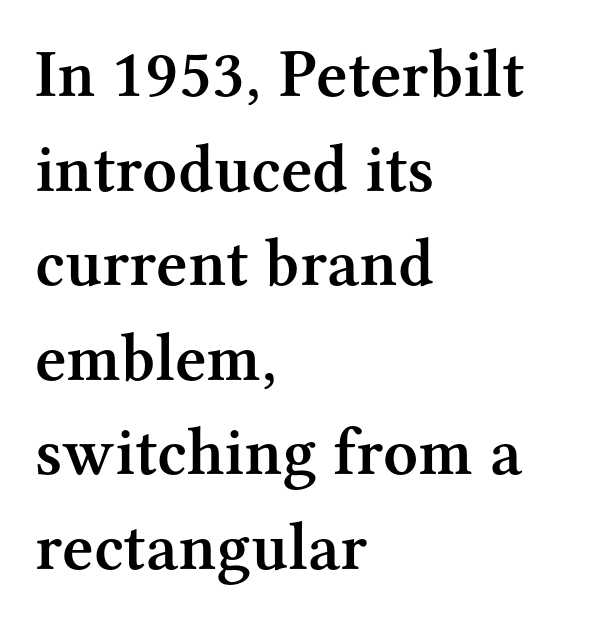
{"serif": "yes", "italic": "no", "bold": "semi", "weight": "semibold", "width": "normal", "stroke_contrast": "medium", "x_height": "medium", "monospaced": "no", "underline": "no", "align": "left", "line_spacing": "normal", "line_spacing_ratio": 1.39, "letter_spacing": "normal", "letter_spacing_em": 0.0, "glyph_px": 68}
